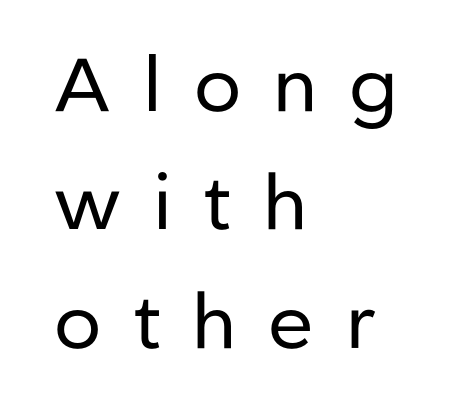
Q: Is the text bold? A: No.
Q: Is the text italic (slanted)? A: No, it is upright.
Q: Is the typeface a serif or a sans-serif typeface? A: Sans-serif.
Q: Is the text underlined? A: No.
Q: How is the paragraph aligned? A: Left-aligned.
Q: Is the spacing between letters normal or unusually wide? A: Unusually wide.
Q: Is the spacing between lines tight, normal or loose? A: Normal.
Q: Width (condensed, normal, or wide)? A: Normal.
Q: Stroke contrast? A: Low.
Q: x-height? A: Medium.
Q: Monospaced? A: No.
